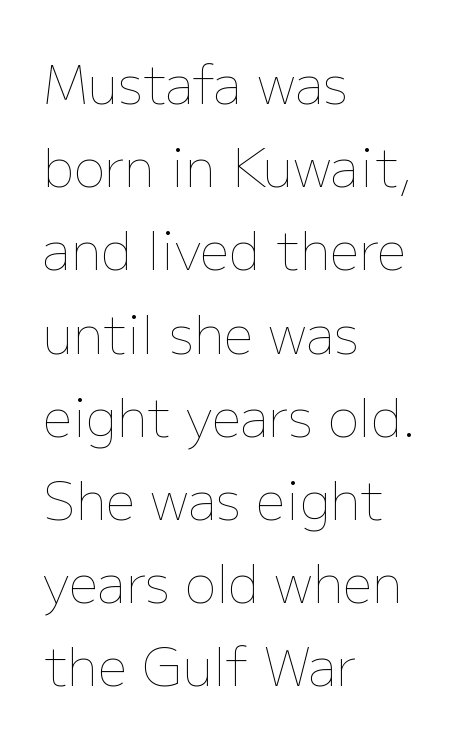
Q: Is the text bold? A: No.
Q: Is the text italic (slanted)? A: No, it is upright.
Q: Is the text underlined? A: No.
Q: How is the paragraph aligned? A: Left-aligned.
Q: Is the spacing between letters normal or unusually wide? A: Normal.
Q: Is the spacing between lines tight, normal or loose? A: Normal.
Q: Width (condensed, normal, or wide)? A: Normal.
Q: Stroke contrast? A: Low.
Q: x-height? A: Medium.
Q: Monospaced? A: No.
